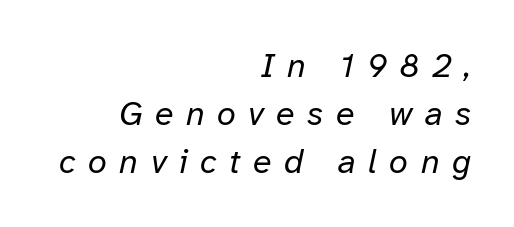
Q: Is the text bold? A: No.
Q: Is the text italic (slanted)? A: Yes, it leans right by about 12 degrees.
Q: Is the text underlined? A: No.
Q: How is the paragraph aligned? A: Right-aligned.
Q: Is the spacing between letters normal or unusually wide? A: Unusually wide.
Q: Is the spacing between lines tight, normal or loose? A: Normal.
Q: Width (condensed, normal, or wide)? A: Normal.
Q: Stroke contrast? A: Low.
Q: x-height? A: Medium.
Q: Monospaced? A: No.
